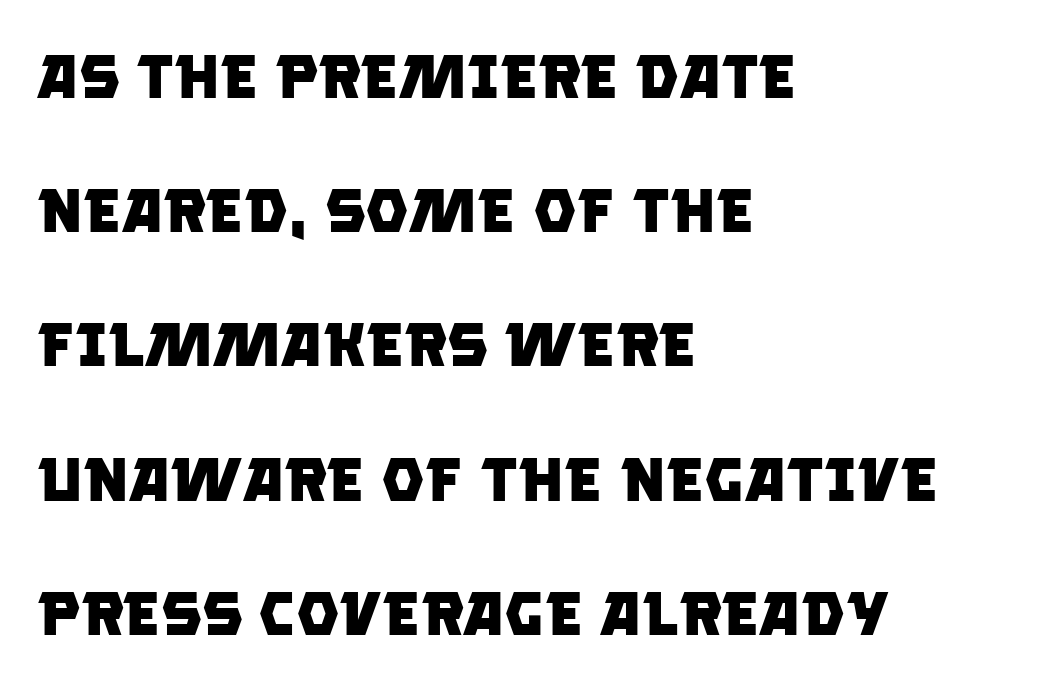
{"serif": "no", "bold": "yes", "weight": "heavy", "width": "normal", "stroke_contrast": "low", "x_height": "large", "monospaced": "no", "underline": "no", "align": "left", "line_spacing": "loose", "line_spacing_ratio": 2.2, "letter_spacing": "normal", "letter_spacing_em": 0.0, "glyph_px": 61}
